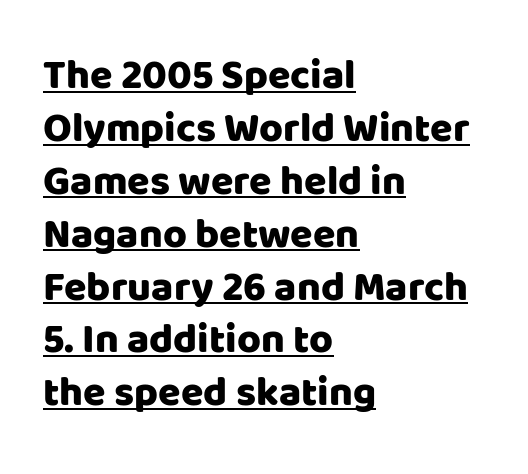
The image shows 41 px sans-serif type, upright; set left-aligned, normal line spacing (1.29x), normal letter spacing, underlined; low stroke contrast and a large x-height.
